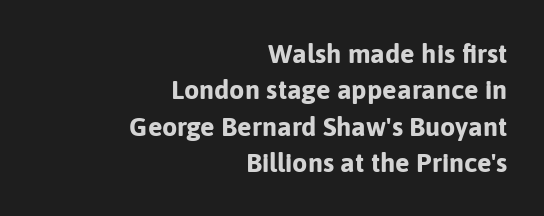
The image shows 27 px bold type, upright; set right-aligned, normal line spacing (1.35x), normal letter spacing, not underlined.
